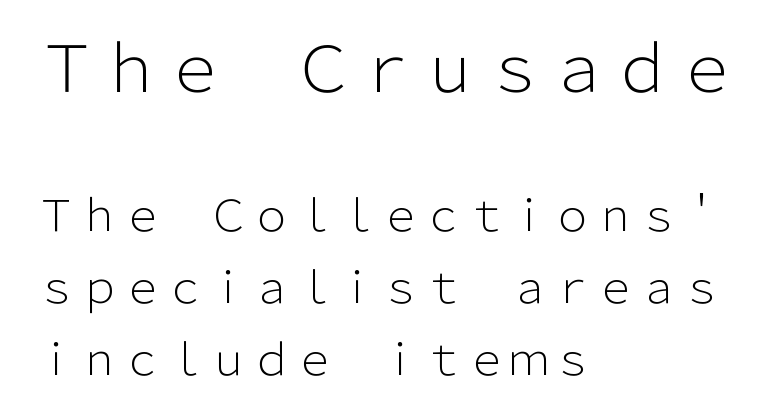
The image shows 64 px light sans-serif type, upright; set left-aligned, normal line spacing (1.67x), normal letter spacing, not underlined; the first (top) block is 1.49x larger; low stroke contrast and a medium x-height.
